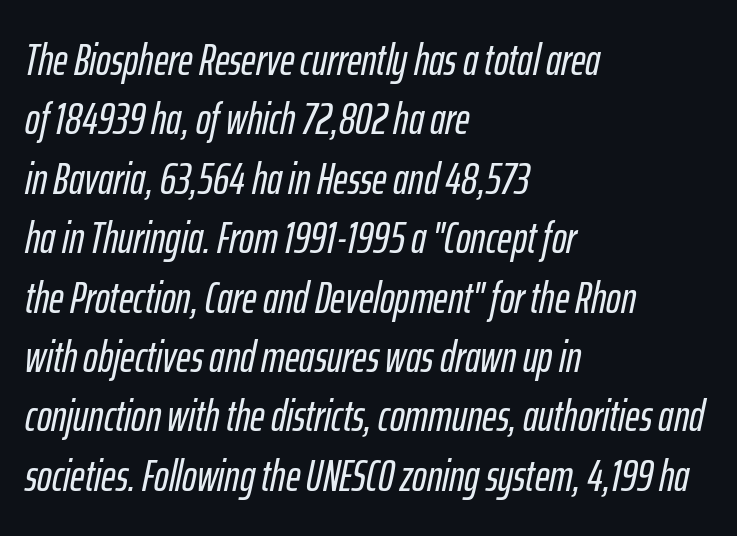
The image shows 44 px condensed type, italic (leaning right); set left-aligned, normal line spacing (1.35x), normal letter spacing, not underlined; low stroke contrast and a medium x-height.
